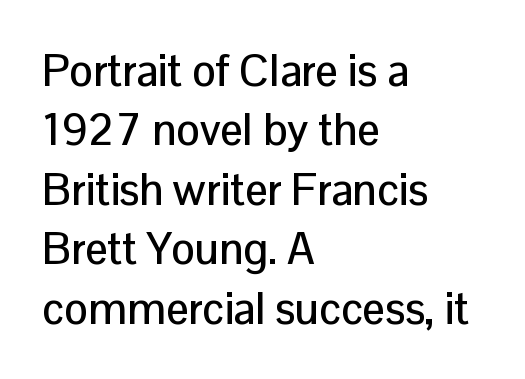
Default kerning and tracking; the words read as compact shapes. The characters display no serif detailing; their extremities are plain. Letters rest on an invisible, unmarked baseline. Line spacing here is normal.
